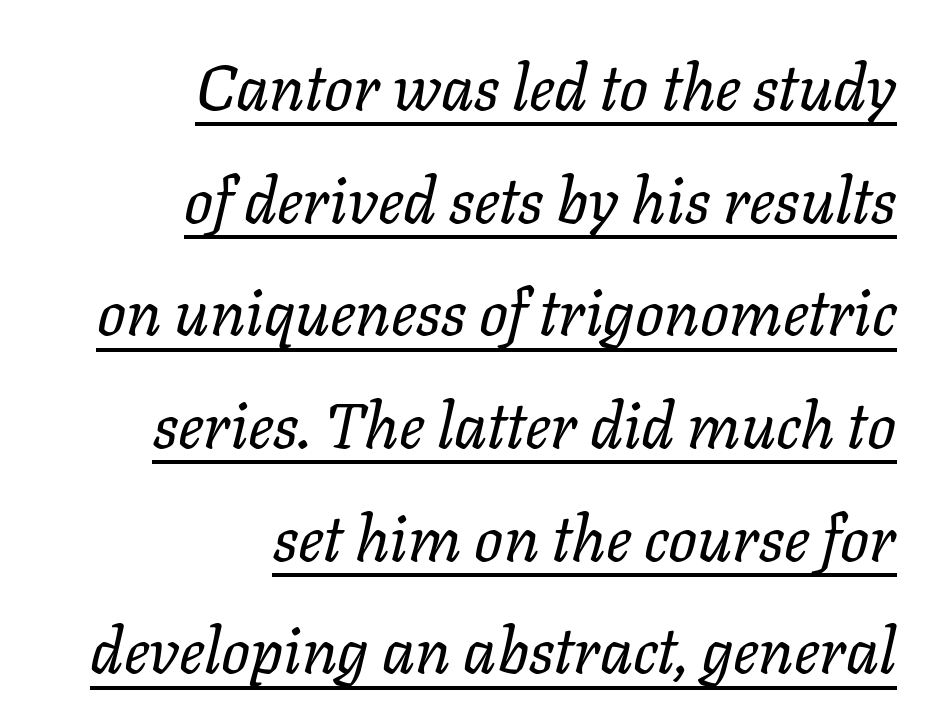
Weight: not bold — regular or lighter. The letters advance in unequal steps, a hallmark of proportional type. A continuous stroke trails under the words, as in a hyperlink. The passage shown leans; its letterforms are oblique. In CSS terms this would be text-align: right.
